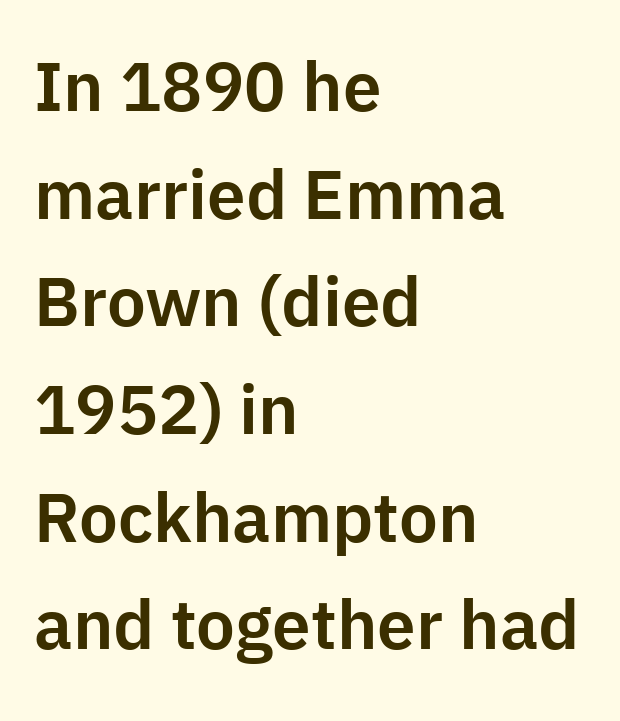
The image shows 69 px sans-serif type, upright; set left-aligned, normal line spacing (1.56x), normal letter spacing, not underlined; low stroke contrast and a medium x-height.
